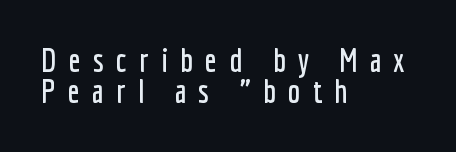
The image shows 32 px condensed sans-serif type, upright; set left-aligned, tight line spacing (0.97x), unusually wide letter spacing (+0.38 em), not underlined; low stroke contrast and a medium x-height.
